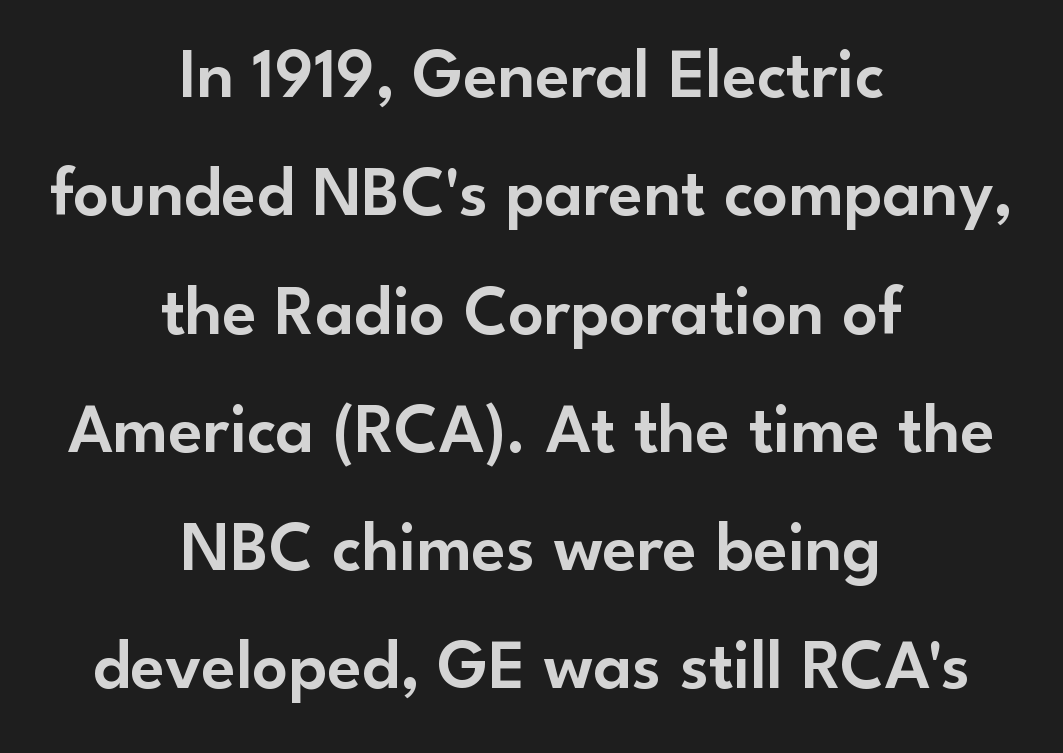
{"serif": "no", "italic": "no", "width": "normal", "stroke_contrast": "low", "x_height": "small", "monospaced": "no", "underline": "no", "align": "center", "line_spacing": "normal", "line_spacing_ratio": 1.69, "letter_spacing": "normal", "letter_spacing_em": 0.0, "glyph_px": 70}
